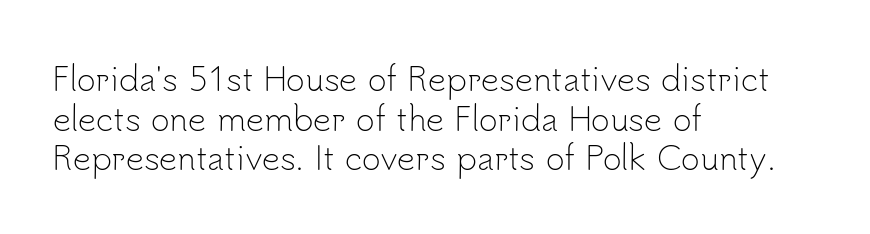
The image shows 32 px light sans-serif type, upright; set left-aligned, line spacing 1.24x, normal letter spacing, not underlined; low stroke contrast and a small x-height.
